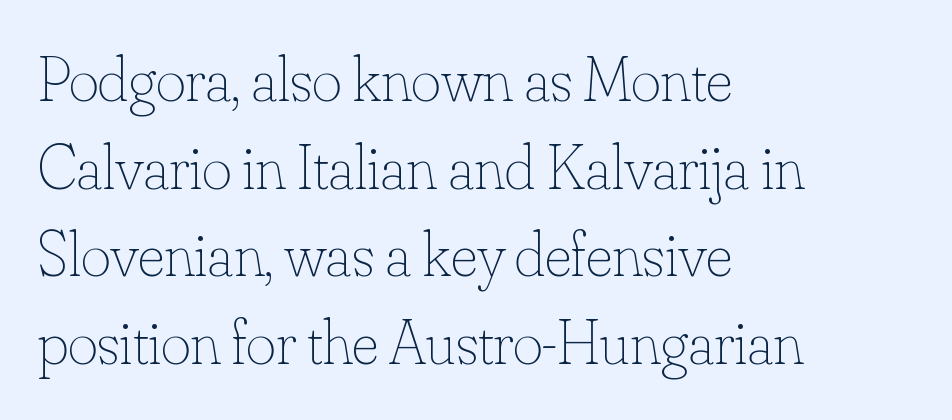
The image shows 64 px thin type, upright; set left-aligned, normal line spacing (1.37x), normal letter spacing, not underlined; low stroke contrast and a small x-height.
